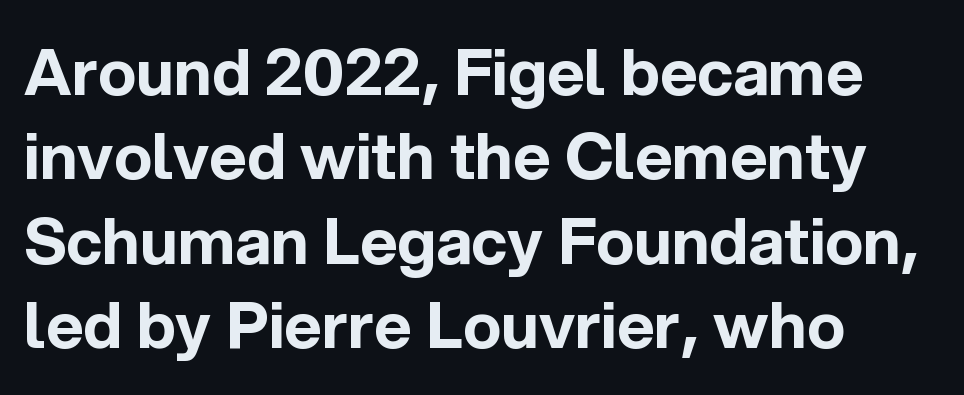
The image shows 64 px bold sans-serif type, upright; set left-aligned, normal line spacing (1.32x), normal letter spacing, not underlined; a medium x-height.
